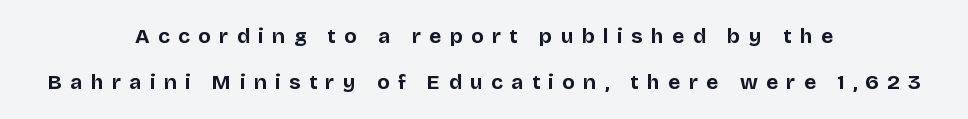
Q: Is the text bold? A: Yes.
Q: Is the text italic (slanted)? A: No, it is upright.
Q: Is the text underlined? A: No.
Q: How is the paragraph aligned? A: Centered.
Q: Is the spacing between letters normal or unusually wide? A: Unusually wide.
Q: Is the spacing between lines tight, normal or loose? A: Loose.
